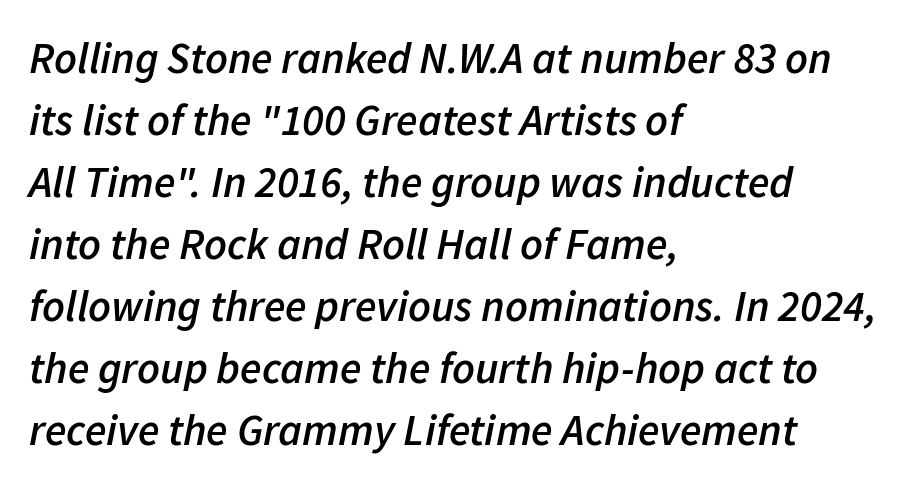
Q: Is the text bold? A: Semi-bold.
Q: Is the text italic (slanted)? A: Yes, it leans right by about 11 degrees.
Q: Is the text underlined? A: No.
Q: How is the paragraph aligned? A: Left-aligned.
Q: Is the spacing between letters normal or unusually wide? A: Normal.
Q: Is the spacing between lines tight, normal or loose? A: Normal.
Q: Width (condensed, normal, or wide)? A: Normal.
Q: Stroke contrast? A: Low.
Q: x-height? A: Medium.
Q: Monospaced? A: No.
